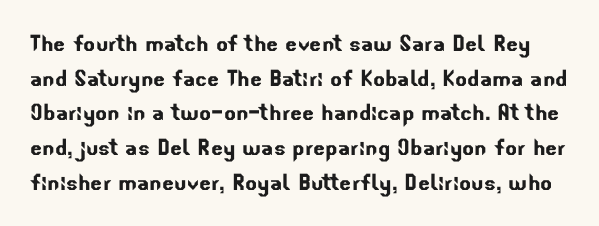
A typesetter would label this face a sans. Spacing verdict: proportional, widths tailored to each character. Inter-character spacing is left at the font's built-in metrics. The space beneath each line is pristine and unruled.
